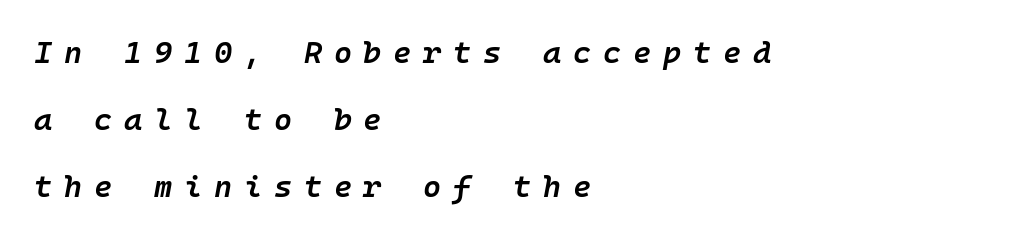
{"italic": "yes", "lean": "right", "slant_degrees": 10, "bold": "semi", "weight": "semibold", "width": "normal", "stroke_contrast": "low", "x_height": "medium", "monospaced": "yes", "underline": "no", "align": "left", "line_spacing": "loose", "line_spacing_ratio": 2.16, "letter_spacing": "wide", "letter_spacing_em": 0.38, "glyph_px": 31}
